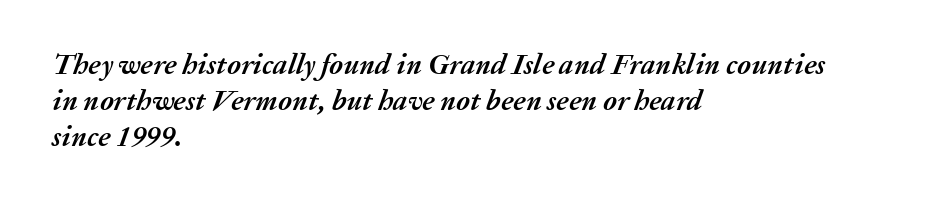
{"italic": "yes", "lean": "right", "slant_degrees": 20, "bold": "yes", "weight": "semibold", "width": "normal", "stroke_contrast": "medium", "x_height": "medium", "monospaced": "no", "underline": "no", "align": "left", "line_spacing": "normal", "line_spacing_ratio": 1.25, "letter_spacing": "normal", "letter_spacing_em": 0.0, "glyph_px": 29}
